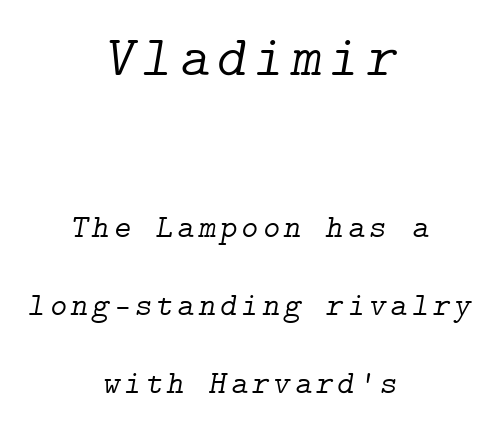
{"serif": "yes", "italic": "yes", "lean": "right", "slant_degrees": 9, "bold": "no", "weight": "light", "width": "normal", "stroke_contrast": "low", "x_height": "medium", "underline": "no", "align": "center", "line_spacing": "loose", "line_spacing_ratio": 2.36, "larger_block": "first", "size_ratio": 1.76, "glyph_px": 58}
